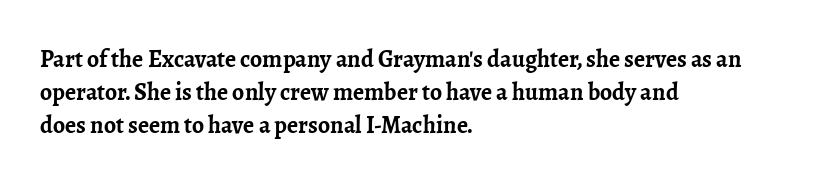
Q: Is the text bold? A: Yes.
Q: Is the text italic (slanted)? A: No, it is upright.
Q: Is the text underlined? A: No.
Q: How is the paragraph aligned? A: Left-aligned.
Q: Is the spacing between letters normal or unusually wide? A: Normal.
Q: Is the spacing between lines tight, normal or loose? A: Normal.
